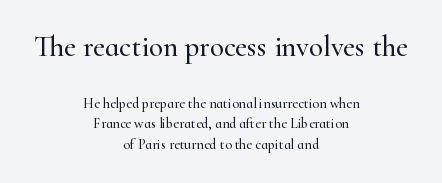
Q: Is the text italic (slanted)? A: No, it is upright.
Q: Is the typeface a serif or a sans-serif typeface? A: Serif.
Q: Is the text underlined? A: No.
Q: How is the paragraph aligned? A: Centered.
Q: Is the spacing between letters normal or unusually wide? A: Normal.
Q: Is the spacing between lines tight, normal or loose? A: Normal.
Q: Which block of text is set in a larger size, the first (top) or the second (bottom)? A: The first (top) one.
Q: Width (condensed, normal, or wide)? A: Normal.
Q: Stroke contrast? A: High.
Q: x-height? A: Small.
Q: Monospaced? A: No.
